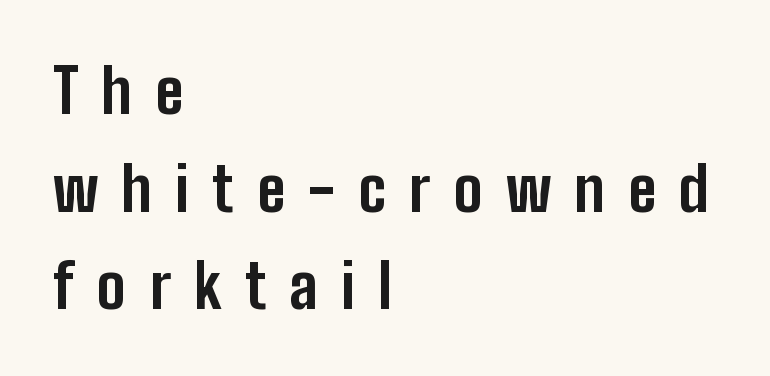
Q: Is the text bold? A: Yes.
Q: Is the text italic (slanted)? A: No, it is upright.
Q: Is the typeface a serif or a sans-serif typeface? A: Sans-serif.
Q: Is the text underlined? A: No.
Q: How is the paragraph aligned? A: Left-aligned.
Q: Is the spacing between letters normal or unusually wide? A: Unusually wide.
Q: Is the spacing between lines tight, normal or loose? A: Normal.
Q: Width (condensed, normal, or wide)? A: Condensed.
Q: Stroke contrast? A: Low.
Q: x-height? A: Medium.
Q: Monospaced? A: No.
